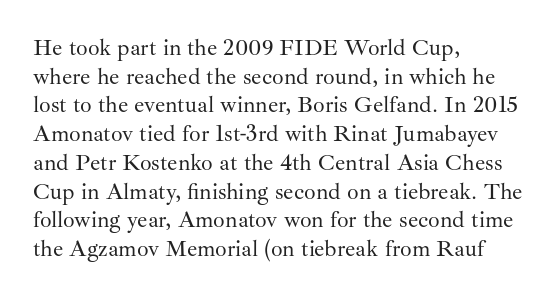
The image shows 23 px text type, upright; set left-aligned, normal line spacing (1.25x), normal letter spacing, not underlined.
